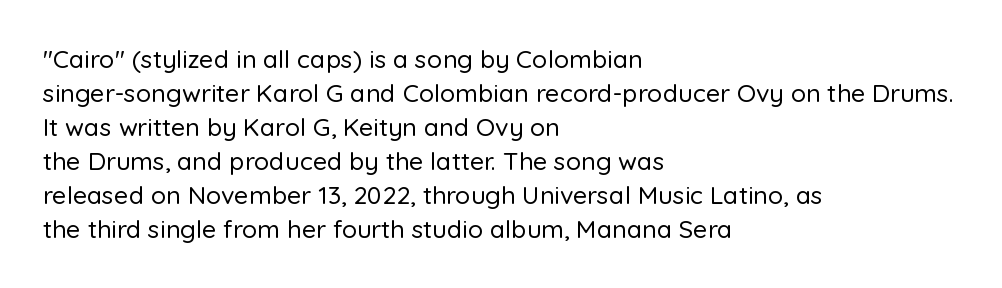
These lines were composed using upright roman letters. Line beginnings align vertically; line endings do not. Quick note: underline off. Nobody touched the tracking dial on this one. Leading matches the norm, producing a regular column.
